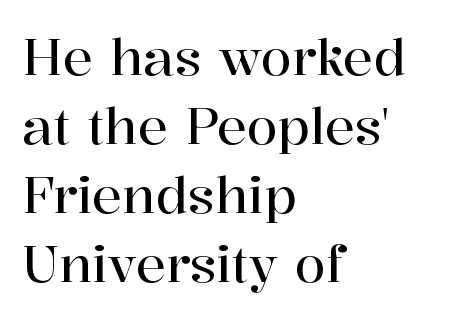
{"serif": "yes", "italic": "no", "width": "normal", "stroke_contrast": "high", "x_height": "medium", "monospaced": "no", "underline": "no", "align": "left", "line_spacing": "normal", "line_spacing_ratio": 1.38, "letter_spacing": "normal", "letter_spacing_em": 0.0, "glyph_px": 50}
